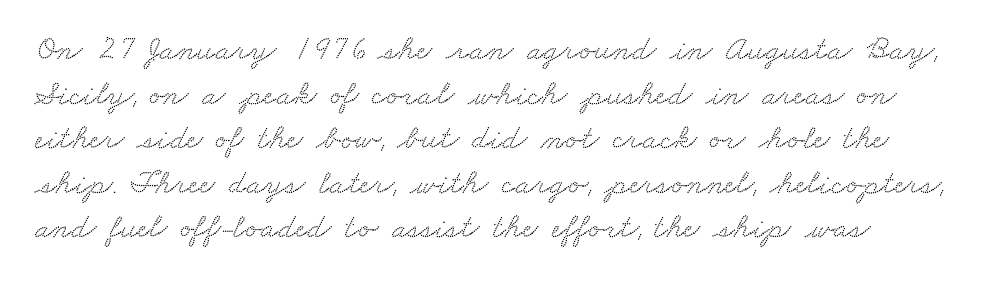
The image shows 34 px wide serif type; set left-aligned, normal line spacing (1.31x), normal letter spacing, not underlined; low stroke contrast and a small x-height.
